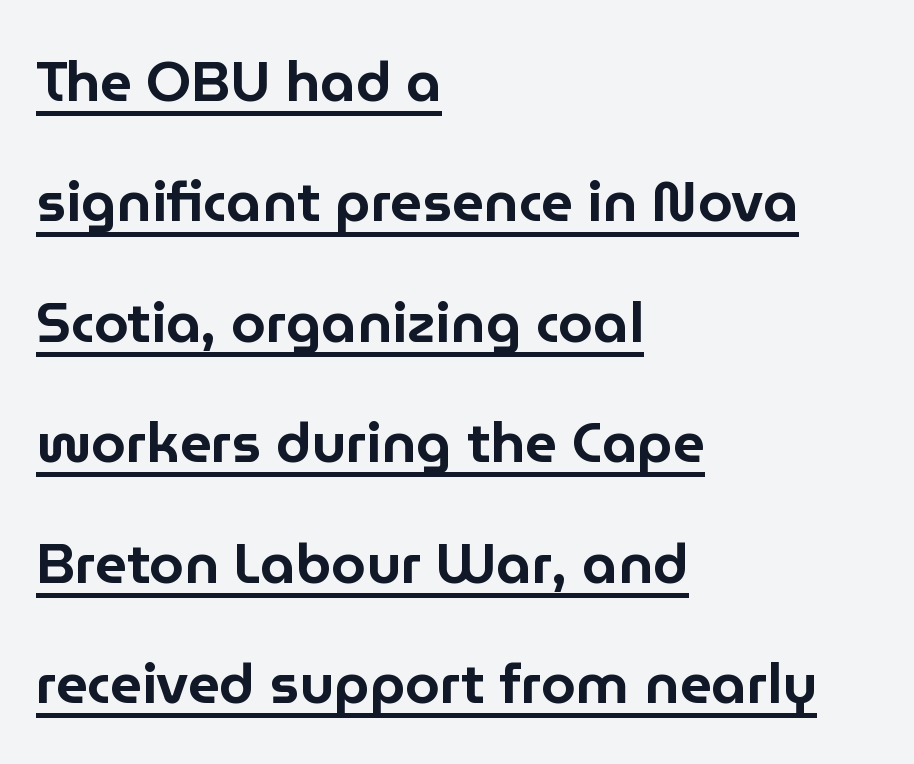
The image shows 56 px sans-serif type, upright; set left-aligned, loose line spacing (2.15x), normal letter spacing, underlined; low stroke contrast and a medium x-height.
